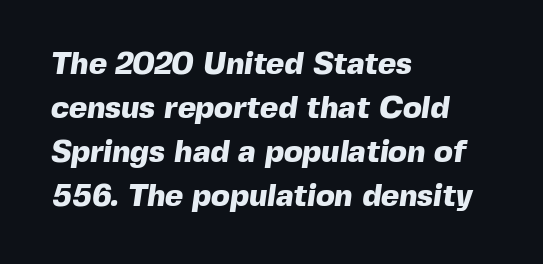
{"serif": "no", "bold": "yes", "weight": "heavy", "width": "normal", "x_height": "medium", "monospaced": "no", "underline": "no", "align": "left", "line_spacing": "normal", "line_spacing_ratio": 1.42, "letter_spacing": "normal", "letter_spacing_em": 0.0, "glyph_px": 31}
